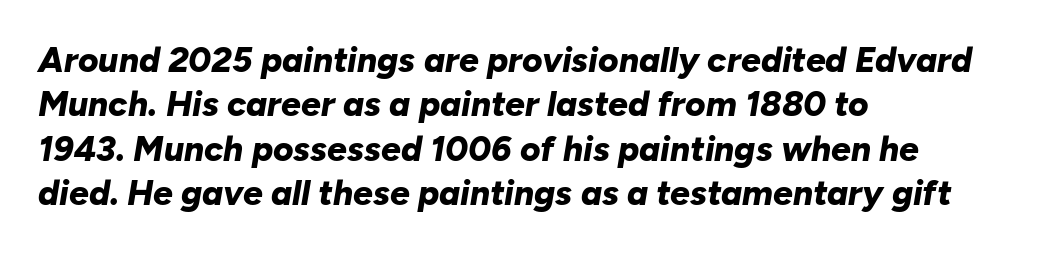
Q: Is the text bold? A: Yes.
Q: Is the text italic (slanted)? A: Yes, it leans right by about 10 degrees.
Q: Is the text underlined? A: No.
Q: How is the paragraph aligned? A: Left-aligned.
Q: Is the spacing between letters normal or unusually wide? A: Normal.
Q: Is the spacing between lines tight, normal or loose? A: Normal.
Q: Width (condensed, normal, or wide)? A: Normal.
Q: Stroke contrast? A: Low.
Q: x-height? A: Medium.
Q: Monospaced? A: No.
